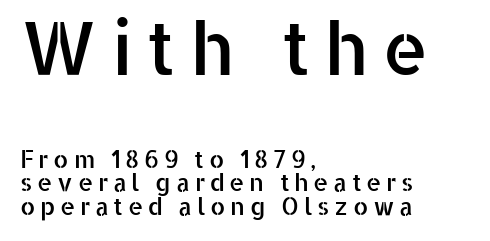
The image shows 73 px sans-serif type, upright; set left-aligned, tight line spacing (0.98x), not underlined; the first (top) block is 3.04x larger; low stroke contrast and a medium x-height.
